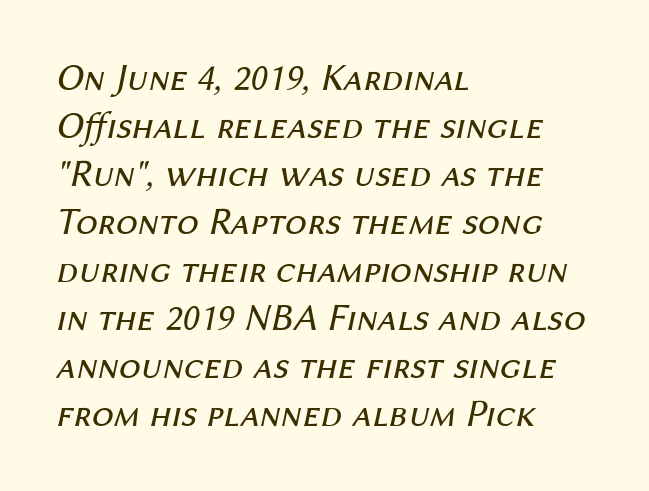
Q: Is the text bold? A: No.
Q: Is the text italic (slanted)? A: Yes, it leans right by about 12 degrees.
Q: Is the text underlined? A: No.
Q: How is the paragraph aligned? A: Left-aligned.
Q: Is the spacing between letters normal or unusually wide? A: Normal.
Q: Width (condensed, normal, or wide)? A: Normal.
Q: Stroke contrast? A: Medium.
Q: x-height? A: Medium.
Q: Monospaced? A: No.
